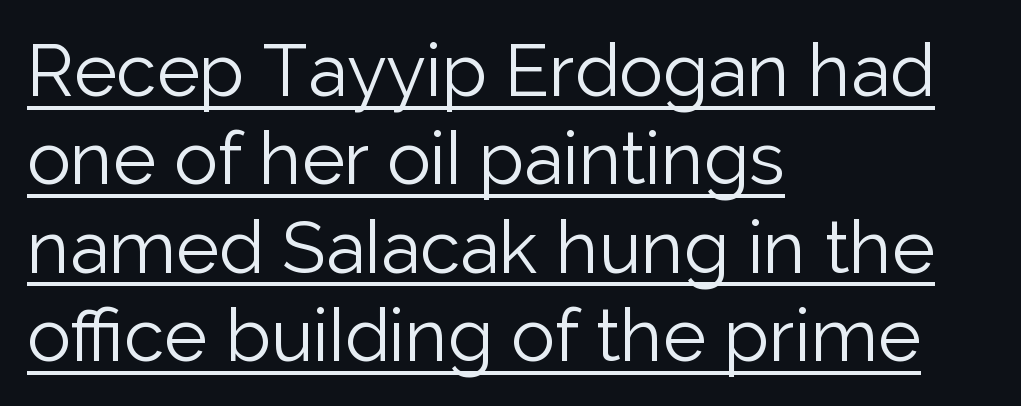
Characters remain perfectly vertical along every line. Each stroke keeps to a modest, everyday thickness or less. Each letter keeps its own natural width here, so spacing adapts to shape. These lines are composed in type without serifs.
